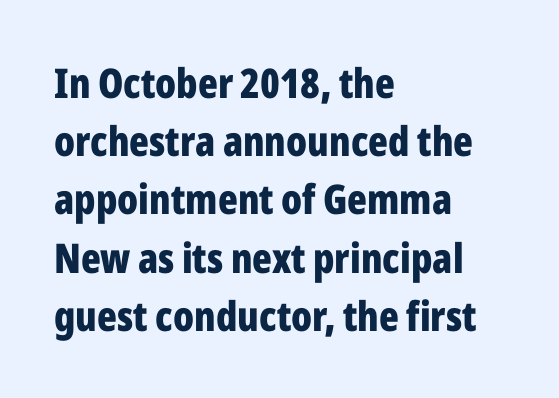
The image shows 41 px bold, condensed sans-serif type, upright; set left-aligned, normal line spacing (1.42x), normal letter spacing, not underlined; low stroke contrast and a medium x-height.
